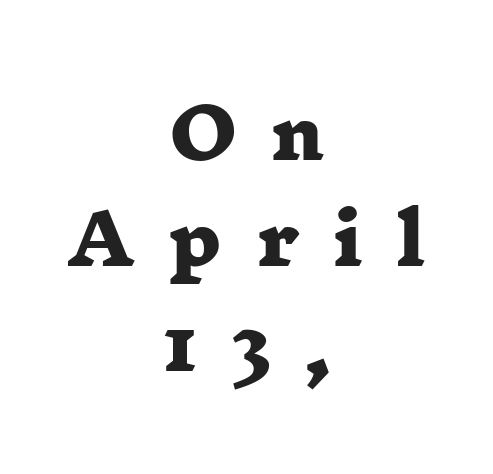
These words are printed bold, with thick strokes throughout. Interline gaps are of average width in this sample. This rendering widens character spacing well past its baseline value. Varying glyph widths throughout — classic text-font behaviour. Words float on clear page, feet unadorned. Font category for this specimen: serif.
